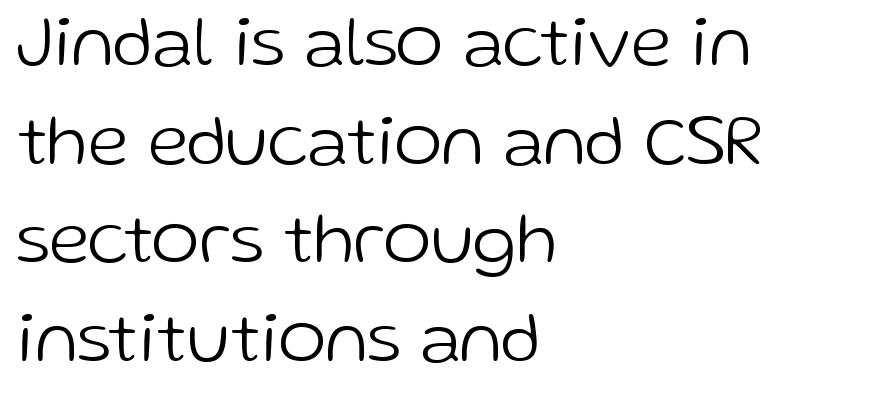
{"serif": "no", "italic": "no", "bold": "no", "weight": "light", "width": "normal", "stroke_contrast": "low", "x_height": "medium", "monospaced": "no", "underline": "no", "align": "left", "line_spacing": "normal", "line_spacing_ratio": 1.37, "letter_spacing": "normal", "letter_spacing_em": 0.0, "glyph_px": 72}
